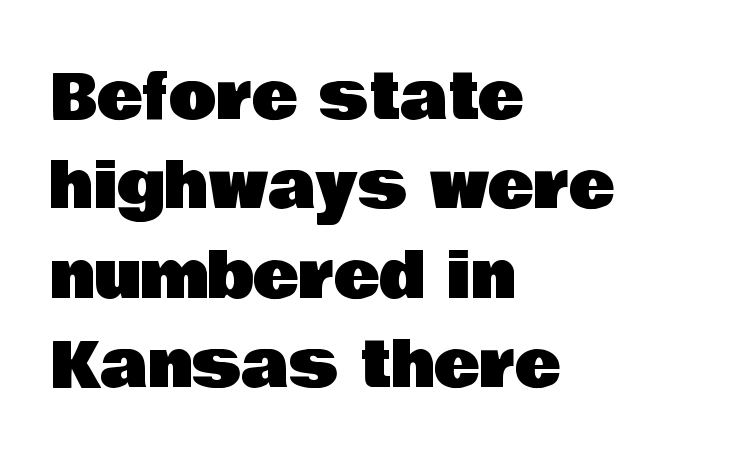
Here the designer chose a conventional face with non-uniform glyph widths. Style check: upright. Horizontally, the lines are justified to the leading edge only. Each letter's strokes conclude bluntly, with no projecting serifs. If you measured baseline to baseline, you'd find a middling distance.
